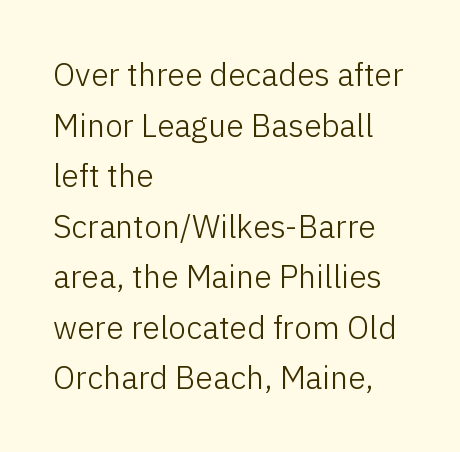
The gap between lines stays unmarked. The font sits on the lighter half of the weight spectrum, regular included. The paragraph shown leans on its left margin. Short note: letters normally spaced.
